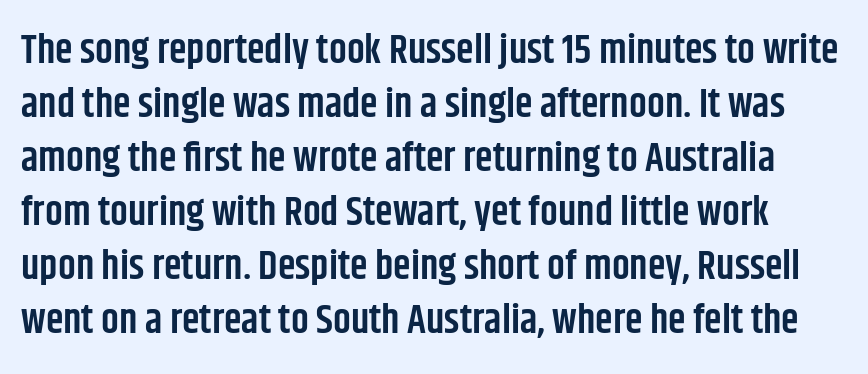
{"serif": "no", "italic": "no", "bold": "semi", "weight": "semibold", "width": "condensed", "stroke_contrast": "low", "x_height": "large", "monospaced": "no", "underline": "no", "line_spacing": "normal", "line_spacing_ratio": 1.35, "letter_spacing": "normal", "letter_spacing_em": 0.0, "glyph_px": 40}
